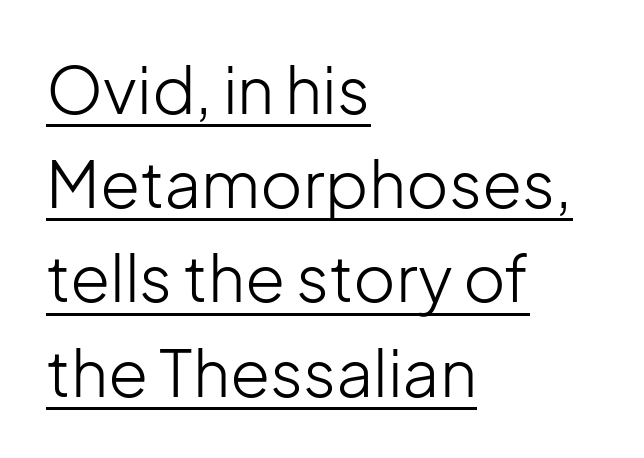
The image shows 65 px light sans-serif type, upright; set left-aligned, normal line spacing (1.45x), normal letter spacing, underlined; low stroke contrast and a medium x-height.
